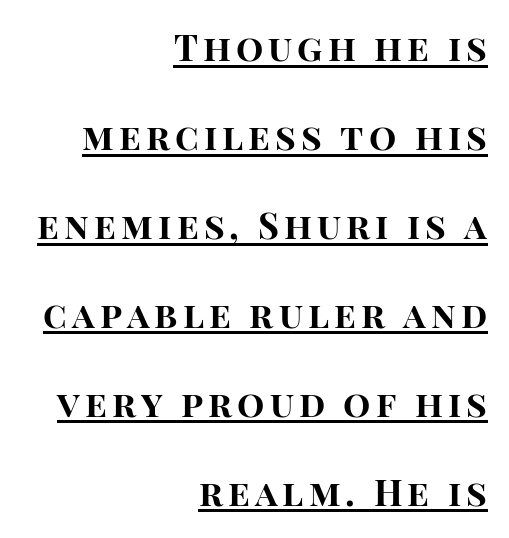
{"serif": "no", "italic": "no", "bold": "yes", "weight": "bold", "width": "normal", "stroke_contrast": "high", "x_height": "large", "monospaced": "no", "underline": "yes", "align": "right", "line_spacing": "loose", "line_spacing_ratio": 2.47, "glyph_px": 36}
